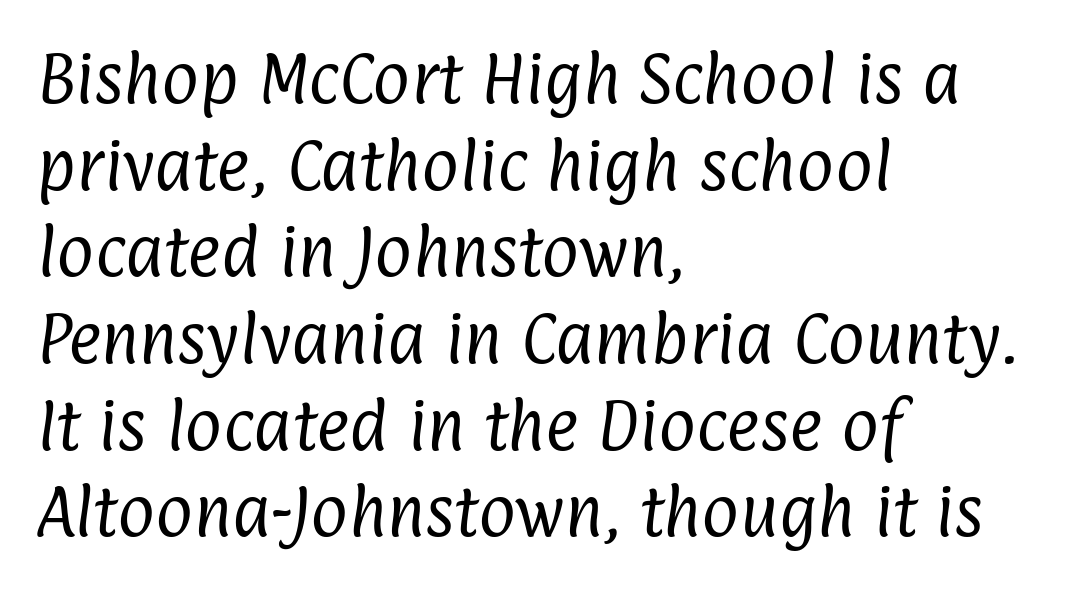
{"serif": "no", "bold": "no", "weight": "regular", "width": "condensed", "stroke_contrast": "low", "x_height": "medium", "monospaced": "no", "underline": "no", "align": "left", "line_spacing": "normal", "line_spacing_ratio": 1.52, "letter_spacing": "normal", "letter_spacing_em": 0.0, "glyph_px": 57}
